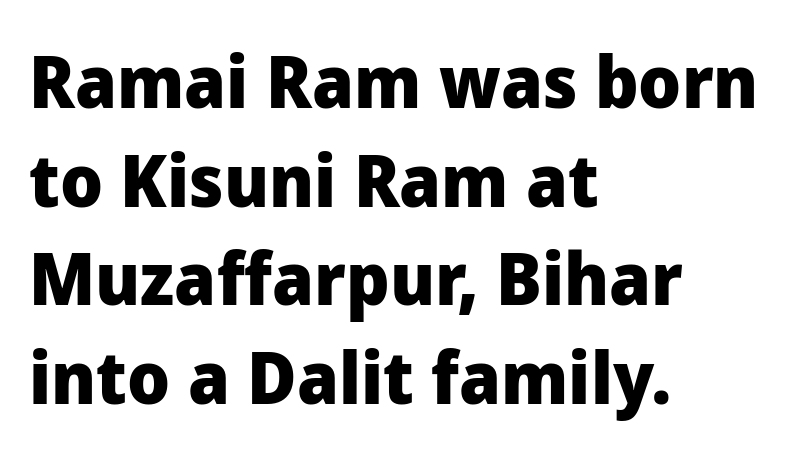
The image shows 73 px heavy sans-serif type, upright; set left-aligned, normal line spacing (1.35x), normal letter spacing, not underlined; low stroke contrast and a medium x-height.
